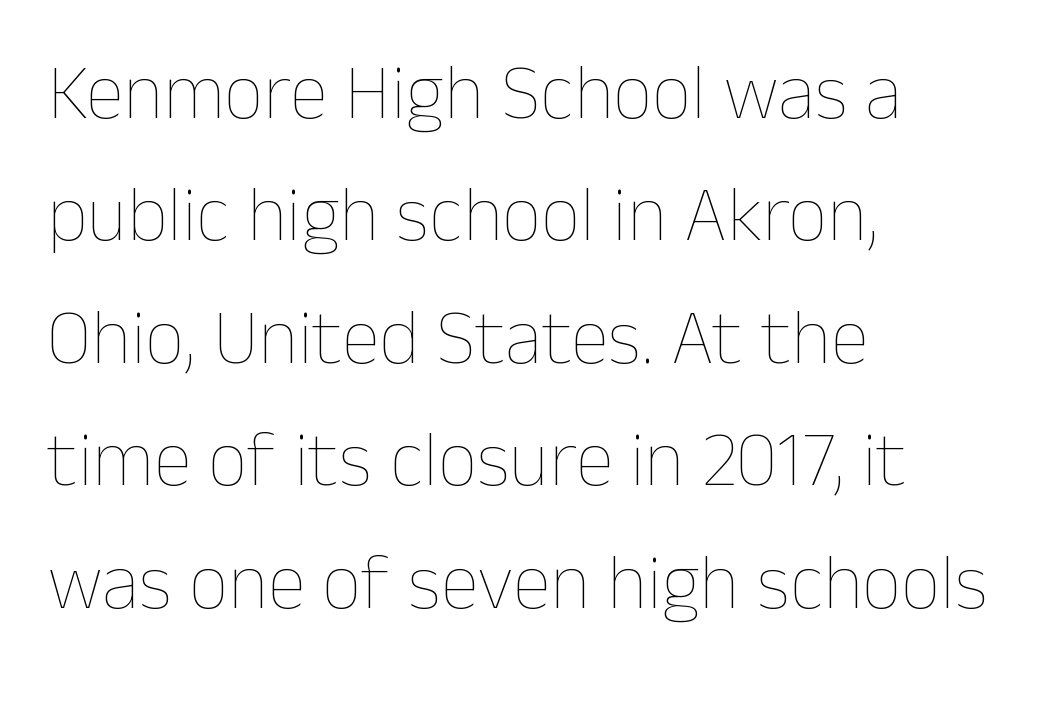
Q: Is the text bold? A: No.
Q: Is the text italic (slanted)? A: No, it is upright.
Q: Is the text underlined? A: No.
Q: How is the paragraph aligned? A: Left-aligned.
Q: Is the spacing between letters normal or unusually wide? A: Normal.
Q: Is the spacing between lines tight, normal or loose? A: Normal.
Q: Width (condensed, normal, or wide)? A: Normal.
Q: Stroke contrast? A: Low.
Q: x-height? A: Medium.
Q: Monospaced? A: No.
